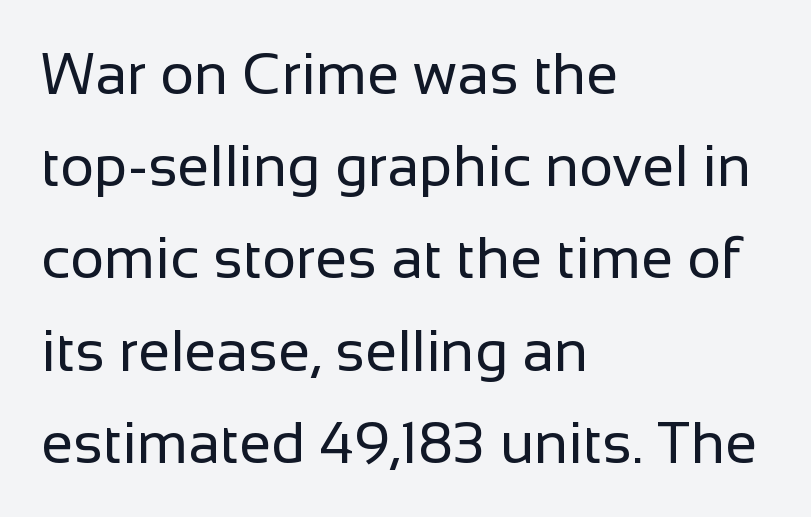
{"serif": "no", "italic": "no", "bold": "no", "weight": "regular", "width": "normal", "stroke_contrast": "low", "x_height": "medium", "monospaced": "no", "underline": "no", "align": "left", "line_spacing": "normal", "line_spacing_ratio": 1.59, "letter_spacing": "normal", "letter_spacing_em": 0.0, "glyph_px": 58}
